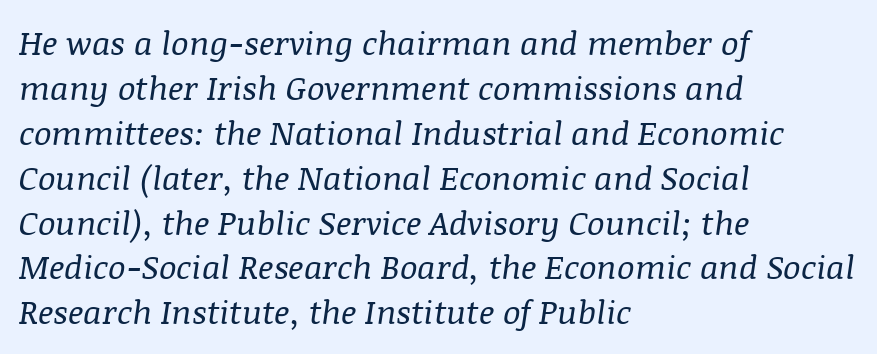
Compared with ordinary roman type, these characters are visibly tilted. A bare baseline throughout the passage. This sample uses a serif face. The passage shown is typed in a proportional face where columns would drift. You could call the tracking neutral — neither tight nor loose. No chunkiness to these letters — they're not bold.
